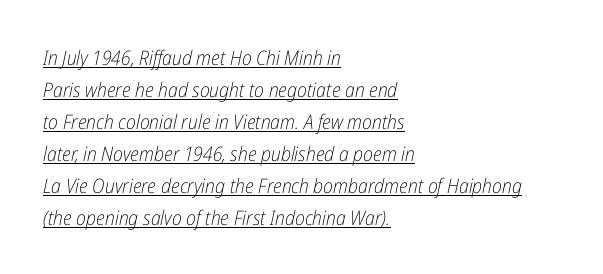
Q: Is the text bold? A: No.
Q: Is the text italic (slanted)? A: Yes, it leans right by about 12 degrees.
Q: Is the text underlined? A: Yes.
Q: How is the paragraph aligned? A: Left-aligned.
Q: Is the spacing between letters normal or unusually wide? A: Normal.
Q: Is the spacing between lines tight, normal or loose? A: Normal.
